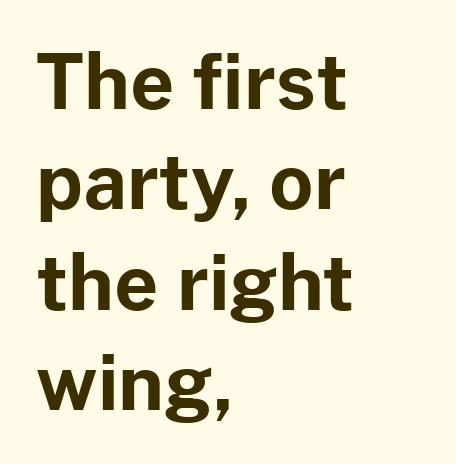
{"serif": "no", "italic": "no", "bold": "yes", "weight": "bold", "width": "normal", "stroke_contrast": "low", "x_height": "medium", "monospaced": "no", "underline": "no", "align": "left", "line_spacing": "normal", "line_spacing_ratio": 1.32, "letter_spacing": "normal", "letter_spacing_em": 0.0, "glyph_px": 76}
